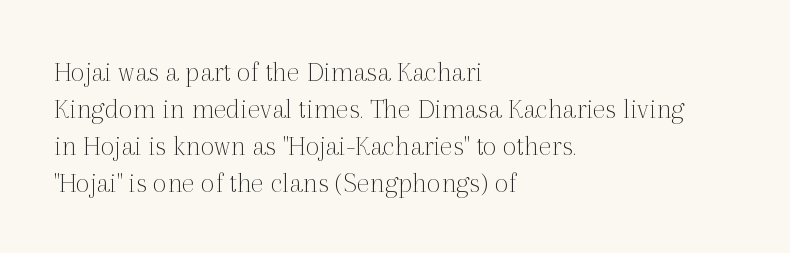
Q: Is the text bold? A: No.
Q: Is the text italic (slanted)? A: No, it is upright.
Q: Is the typeface a serif or a sans-serif typeface? A: Serif.
Q: Is the text underlined? A: No.
Q: How is the paragraph aligned? A: Left-aligned.
Q: Is the spacing between letters normal or unusually wide? A: Normal.
Q: Width (condensed, normal, or wide)? A: Normal.
Q: x-height? A: Medium.
Q: Monospaced? A: No.
